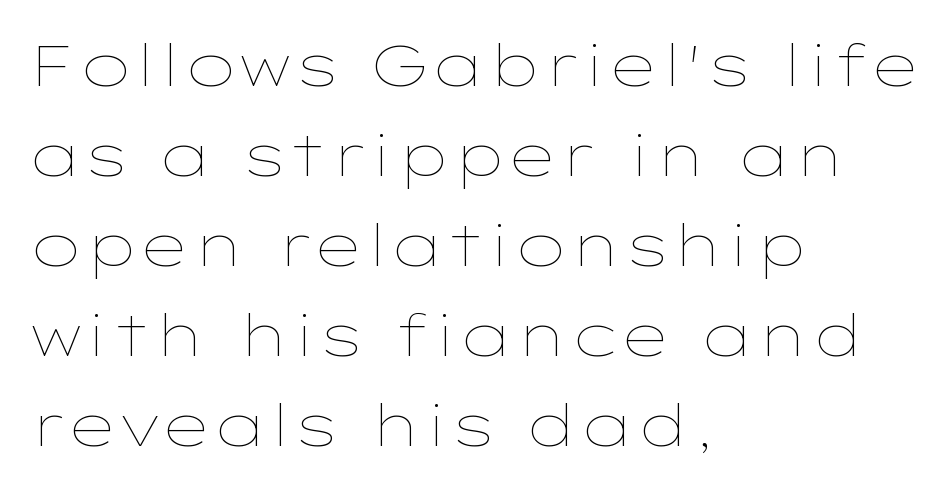
This is roman type, the default non-slanted kind. Notice how descenders clear the ascenders below comfortably — that's standard leading. Check under the words: just untouched page. No extra ink here — the face is not bold. Each letter keeps its own natural width here, so spacing adapts to shape.
